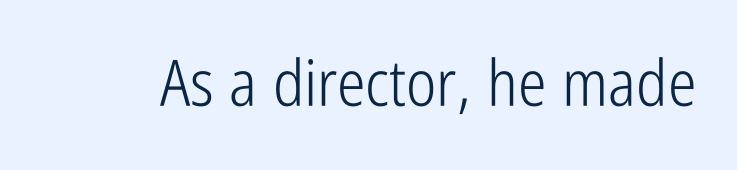
Caption: standard tracking, unaltered. This sample has the flowing, uneven cadence of proportional lettering. This is sans-serif lettering, the kind often seen on screens and signage. Words float on clear page, feet unadorned. The typography opts for an upright posture over an oblique one. Is the type heavy? It reads as light-to-regular instead.
